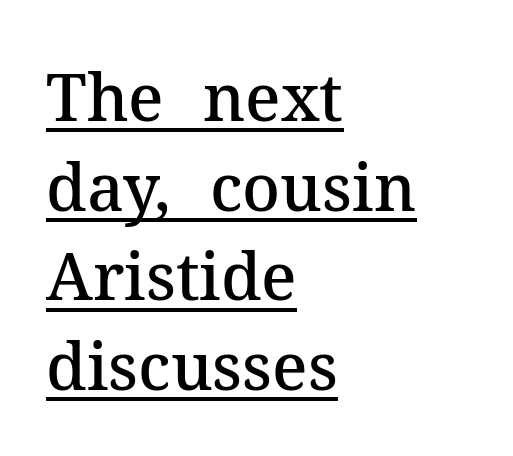
The image shows 65 px semibold serif type, upright; set left-aligned, normal line spacing (1.38x), normal letter spacing, underlined; medium stroke contrast and a medium x-height.
